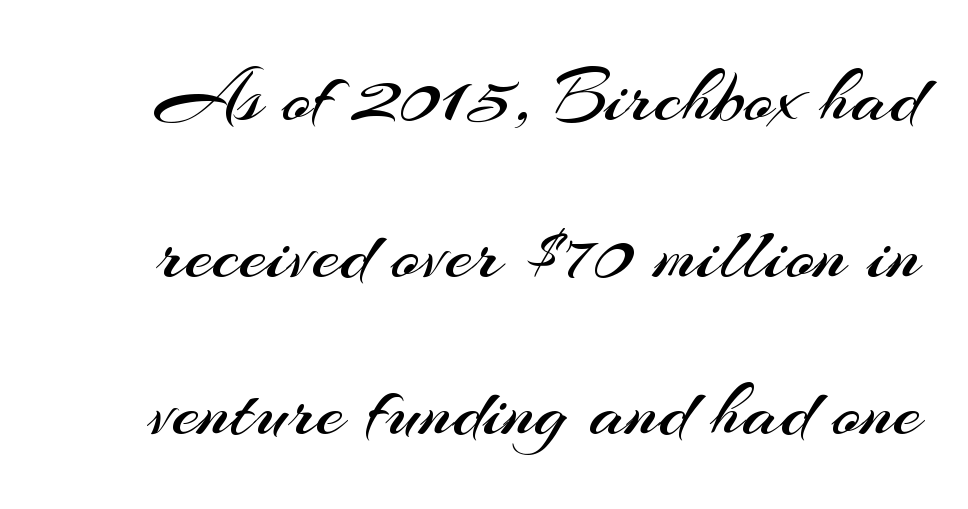
Unmarked baselines from the first word to the last. Proportional: the letters do not fall into vertical columns. Each new line begins a long way beneath the previous one.
